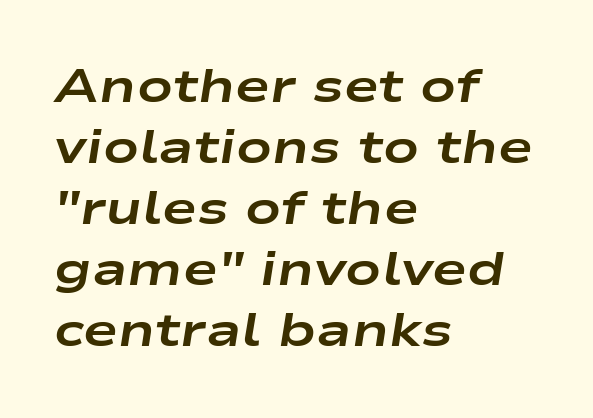
The face used here has a pronounced slope to its letters. The letterforms sit shoulder to shoulder at normal distance. A typesetter would call this proportional, since set widths differ per character. Underlining? Definitely not there. Short and long lines alike share a common starting point at left. Is there much room between lines? A standard amount, neither cramped nor airy.
